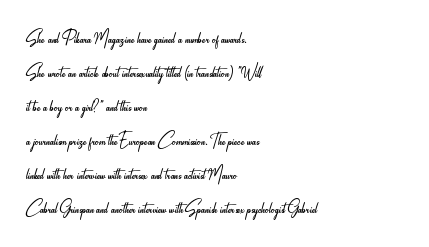
Stem width sits at or under what a default text font uses. Horizontally, the lines are justified to the leading edge only. This sample keeps an unexceptional amount of space between lines. The space beneath each line is pristine and unruled. There is no visible air inserted between adjacent glyphs.
